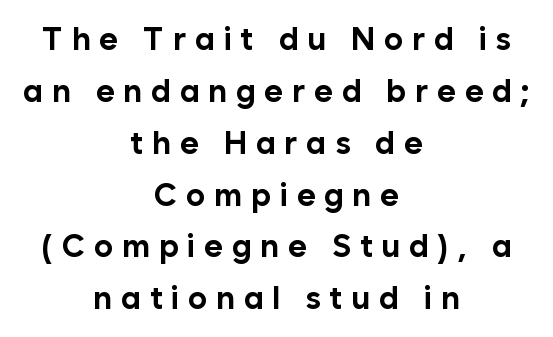
{"serif": "no", "italic": "no", "bold": "yes", "weight": "bold", "width": "normal", "stroke_contrast": "low", "x_height": "medium", "monospaced": "no", "underline": "no", "align": "center", "line_spacing": "normal", "line_spacing_ratio": 1.62, "letter_spacing": "wide", "letter_spacing_em": 0.27, "glyph_px": 32}
